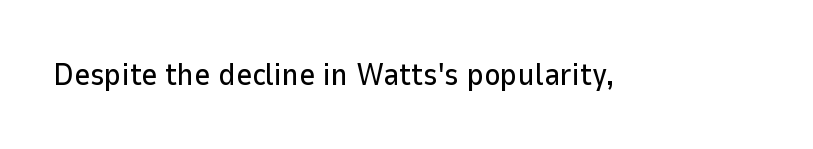
The image shows 31 px sans-serif type, upright; set normal letter spacing, not underlined; low stroke contrast and a medium x-height.
